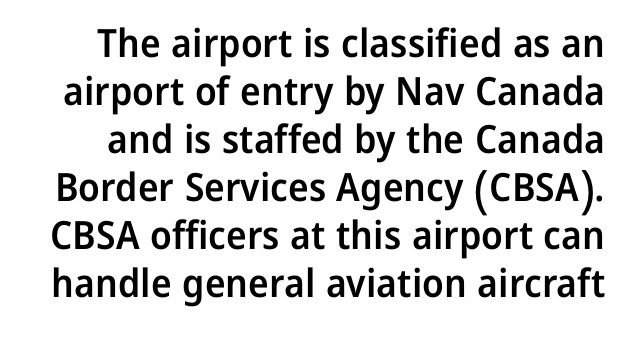
A sans-serif font was chosen for this passage. The gap between lines stays unmarked. Typographic density is moderately raised because the face is semibold. Varying glyph widths throughout — classic text-font behaviour. The gaps between neighbouring characters are ordinary and unremarkable. The type sits square on the baseline with zero lean.
